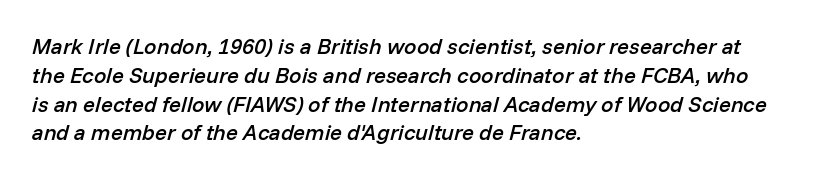
Q: Is the text bold? A: Semi-bold.
Q: Is the text italic (slanted)? A: Yes, it leans right by about 14 degrees.
Q: Is the text underlined? A: No.
Q: How is the paragraph aligned? A: Left-aligned.
Q: Is the spacing between letters normal or unusually wide? A: Normal.
Q: Is the spacing between lines tight, normal or loose? A: Normal.
